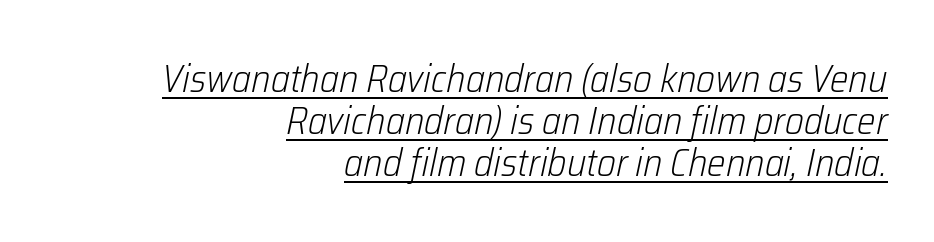
{"italic": "yes", "lean": "right", "slant_degrees": 12, "bold": "no", "weight": "light", "width": "condensed", "stroke_contrast": "low", "x_height": "medium", "monospaced": "no", "underline": "yes", "align": "right", "line_spacing": "tight", "line_spacing_ratio": 1.08, "letter_spacing": "normal", "letter_spacing_em": 0.0, "glyph_px": 39}
